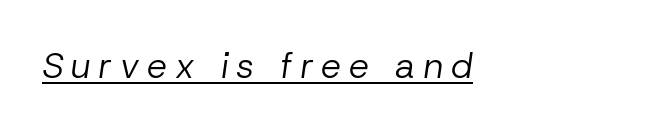
Stem width sits at or under what a default text font uses. Looking at the ascenders, they clearly lean. Letter spacing: wide. The letters advance in unequal steps, a hallmark of proportional type.
